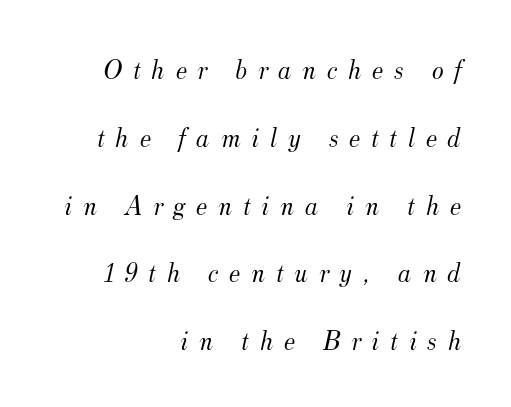
The image shows 28 px light serif type, italic (leaning right); set right-aligned, loose line spacing (2.42x), unusually wide letter spacing (+0.38 em), not underlined; medium stroke contrast and a small x-height.
